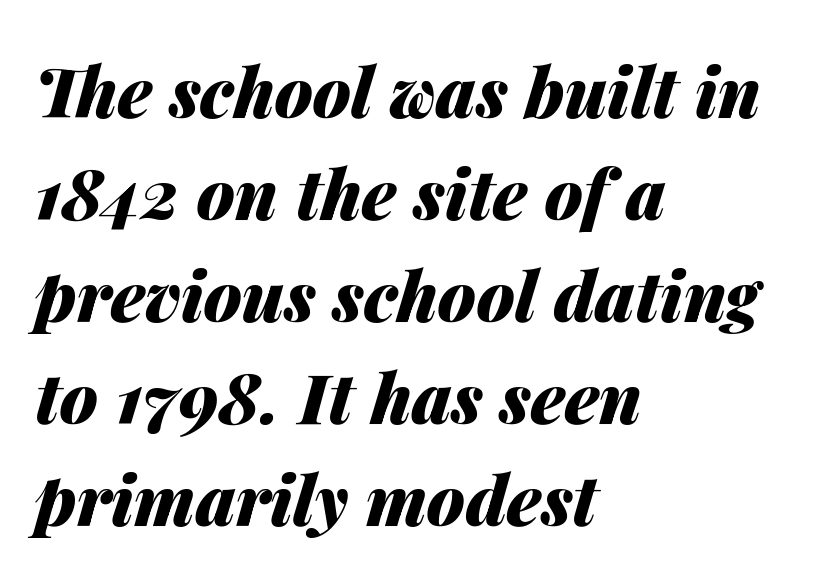
{"italic": "yes", "lean": "right", "slant_degrees": 14, "bold": "yes", "weight": "heavy", "width": "normal", "stroke_contrast": "medium", "x_height": "medium", "monospaced": "no", "underline": "no", "align": "left", "line_spacing": "normal", "line_spacing_ratio": 1.48, "letter_spacing": "normal", "letter_spacing_em": 0.0, "glyph_px": 69}
